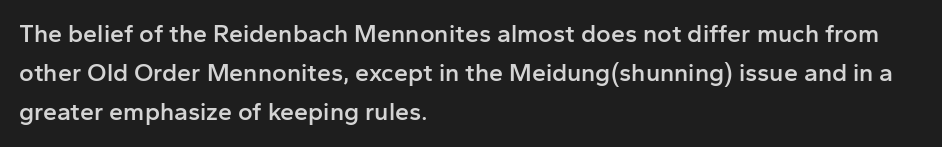
The image shows 25 px text type, upright; set left-aligned, normal line spacing (1.57x), normal letter spacing, not underlined.
